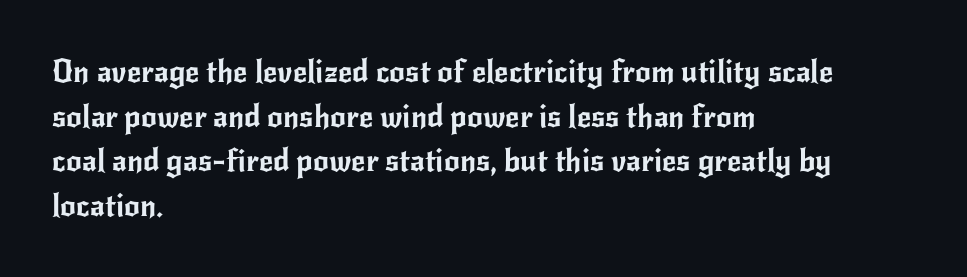
The image shows 31 px sans-serif type, upright; set left-aligned, normal line spacing (1.44x), normal letter spacing, not underlined; low stroke contrast and a small x-height.
